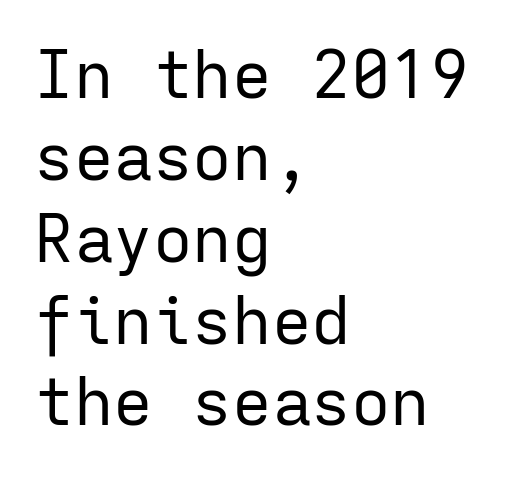
{"serif": "no", "italic": "no", "bold": "no", "weight": "regular", "width": "normal", "stroke_contrast": "low", "x_height": "medium", "monospaced": "yes", "underline": "no", "align": "left", "line_spacing_ratio": 1.24, "letter_spacing": "normal", "letter_spacing_em": 0.0, "glyph_px": 66}
